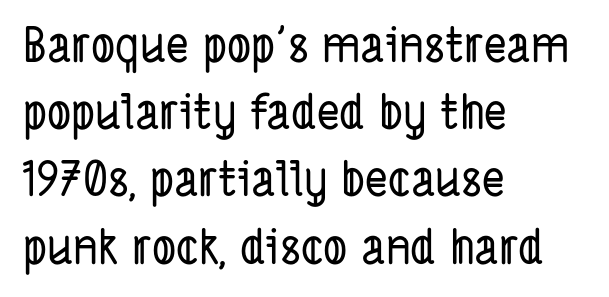
Q: Is the typeface a serif or a sans-serif typeface? A: Sans-serif.
Q: Is the text underlined? A: No.
Q: How is the paragraph aligned? A: Left-aligned.
Q: Is the spacing between letters normal or unusually wide? A: Normal.
Q: Is the spacing between lines tight, normal or loose? A: Normal.
Q: Width (condensed, normal, or wide)? A: Condensed.
Q: Stroke contrast? A: Low.
Q: x-height? A: Medium.
Q: Monospaced? A: No.
